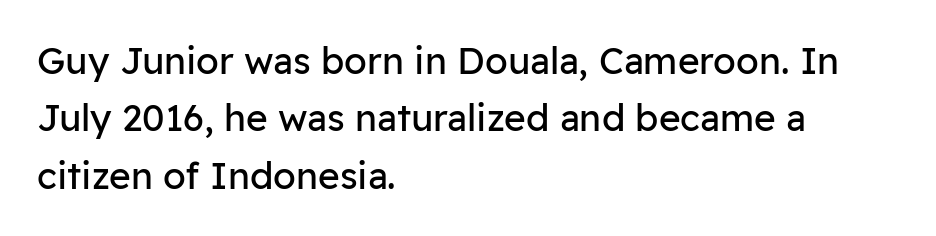
The image shows 37 px regular-weight sans-serif type, upright; set left-aligned, normal line spacing (1.55x), normal letter spacing, not underlined; low stroke contrast and a medium x-height.
